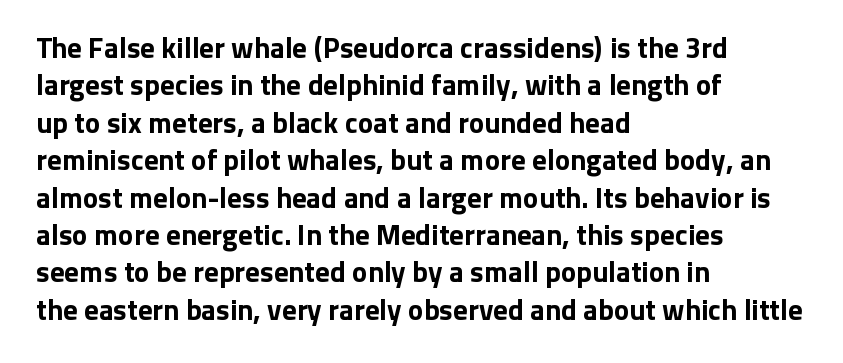
{"serif": "no", "italic": "no", "bold": "yes", "weight": "bold", "width": "normal", "stroke_contrast": "low", "x_height": "medium", "monospaced": "no", "underline": "no", "align": "left", "line_spacing": "normal", "line_spacing_ratio": 1.29, "letter_spacing": "normal", "letter_spacing_em": 0.0, "glyph_px": 29}
